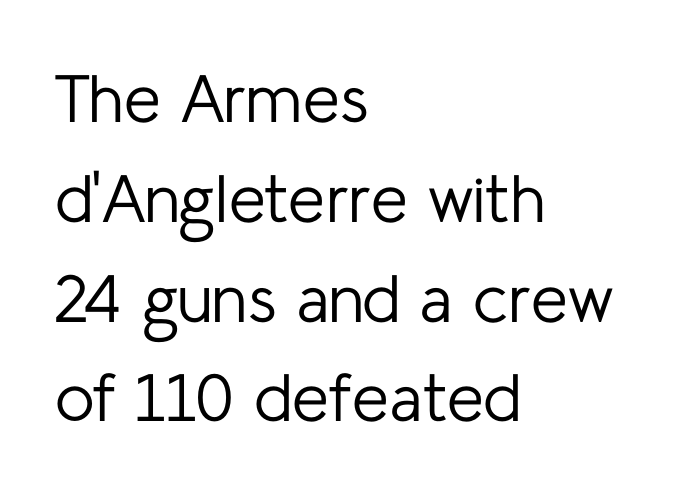
Q: Is the text bold? A: No.
Q: Is the text italic (slanted)? A: No, it is upright.
Q: Is the typeface a serif or a sans-serif typeface? A: Sans-serif.
Q: Is the text underlined? A: No.
Q: How is the paragraph aligned? A: Left-aligned.
Q: Is the spacing between letters normal or unusually wide? A: Normal.
Q: Is the spacing between lines tight, normal or loose? A: Normal.
Q: Width (condensed, normal, or wide)? A: Normal.
Q: Stroke contrast? A: Low.
Q: x-height? A: Medium.
Q: Monospaced? A: No.
